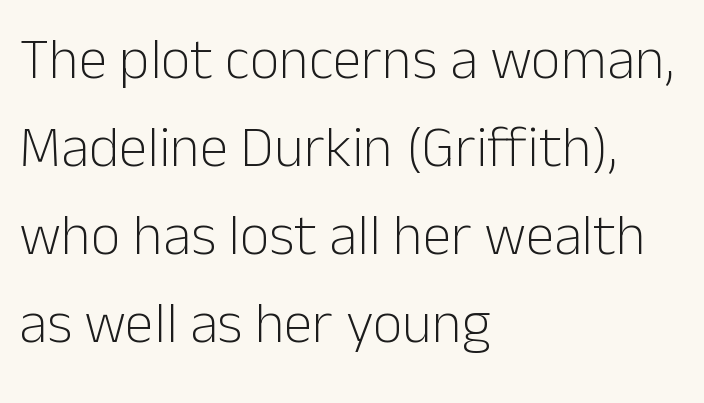
Spacing verdict: proportional, widths tailored to each character. Has an underline been added? It has not. The leading is moderate, giving the passage an even texture. The type sits square on the baseline with zero lean. Observe the ordinary spacing: letters are neighbours, not strangers.
